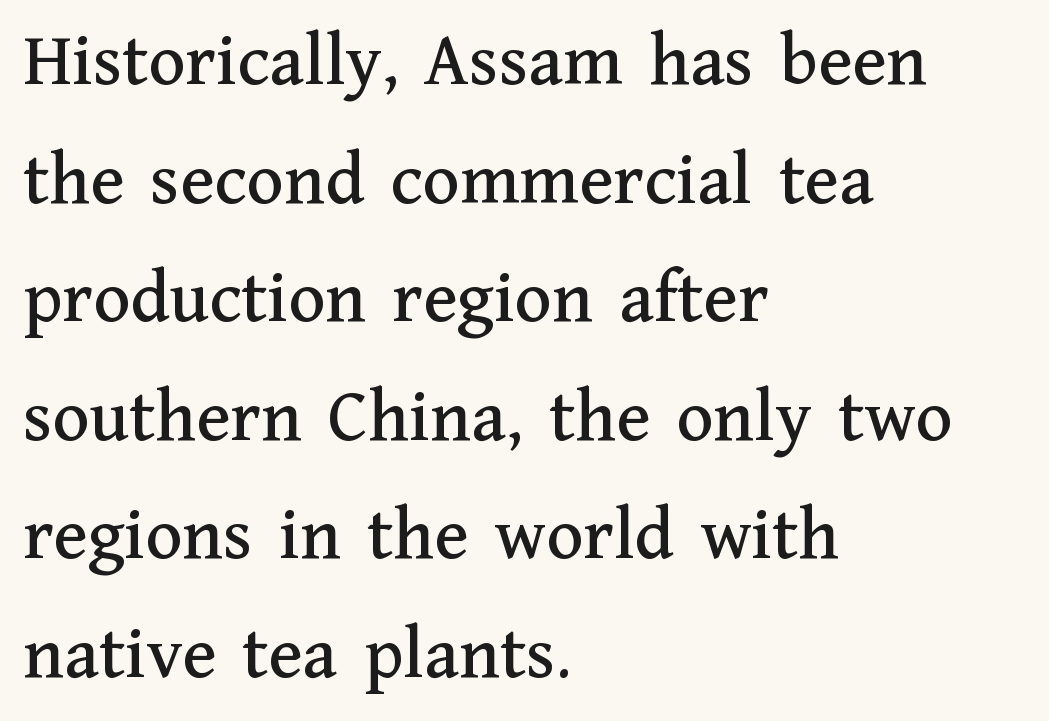
The image shows 77 px serif type, upright; set left-aligned, normal line spacing (1.54x), normal letter spacing, not underlined; medium stroke contrast and a medium x-height.
